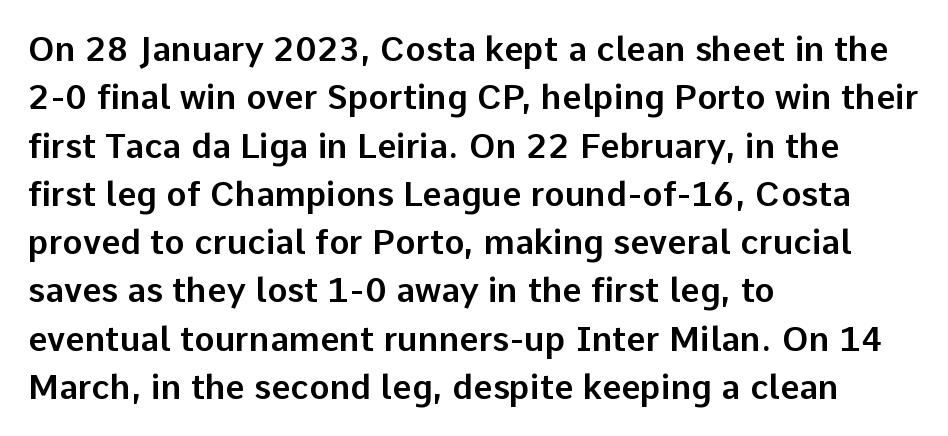
Q: Is the text italic (slanted)? A: No, it is upright.
Q: Is the typeface a serif or a sans-serif typeface? A: Sans-serif.
Q: Is the text underlined? A: No.
Q: How is the paragraph aligned? A: Left-aligned.
Q: Is the spacing between letters normal or unusually wide? A: Normal.
Q: Is the spacing between lines tight, normal or loose? A: Normal.
Q: Width (condensed, normal, or wide)? A: Normal.
Q: Stroke contrast? A: Low.
Q: x-height? A: Medium.
Q: Monospaced? A: No.
